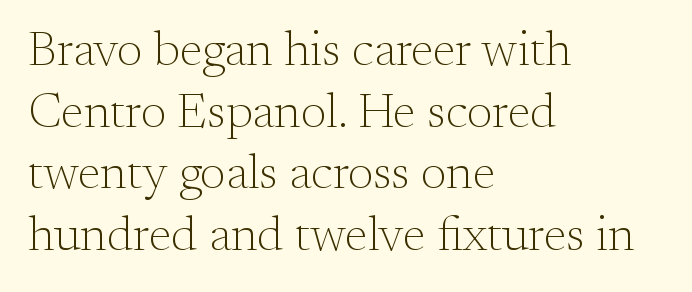
The letters carry serifs — small finishing strokes at the ends of their stems. Unlike italic type, these characters show no tilt at all. The rendering keeps characters at their native spacing. Compared with typical paragraphs, the rows here are spaced about the same. You could not count columns in this text — the font is proportionally spaced.
